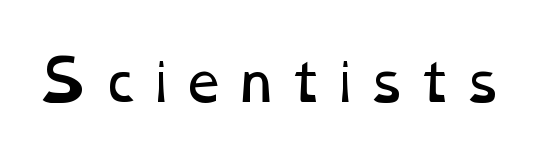
The image shows 53 px regular-weight, wide type; set not underlined; low stroke contrast and a medium x-height.
